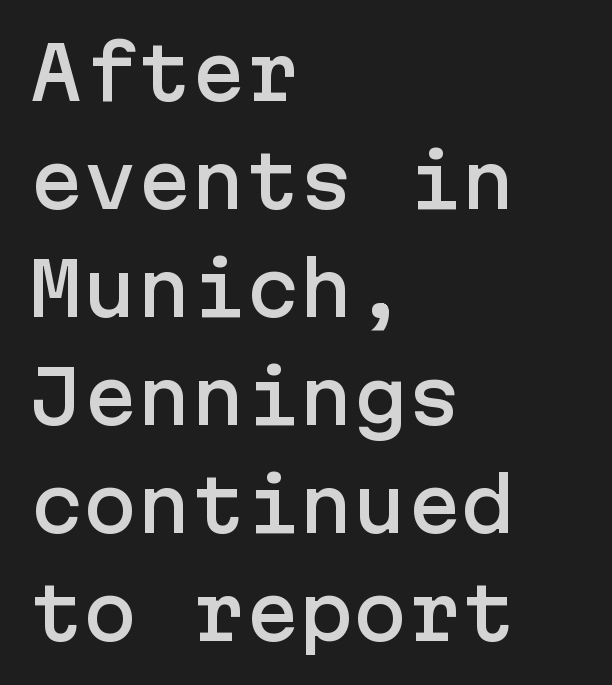
{"serif": "no", "italic": "no", "width": "normal", "stroke_contrast": "low", "x_height": "medium", "underline": "no", "align": "left", "line_spacing": "normal", "line_spacing_ratio": 1.5, "letter_spacing": "normal", "letter_spacing_em": 0.0, "glyph_px": 72}
